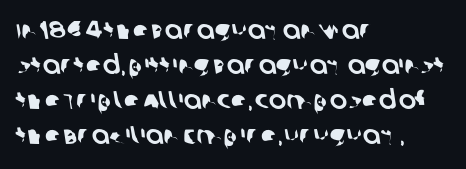
Q: Is the text underlined? A: No.
Q: How is the paragraph aligned? A: Left-aligned.
Q: Is the spacing between letters normal or unusually wide? A: Normal.
Q: Is the spacing between lines tight, normal or loose? A: Normal.
